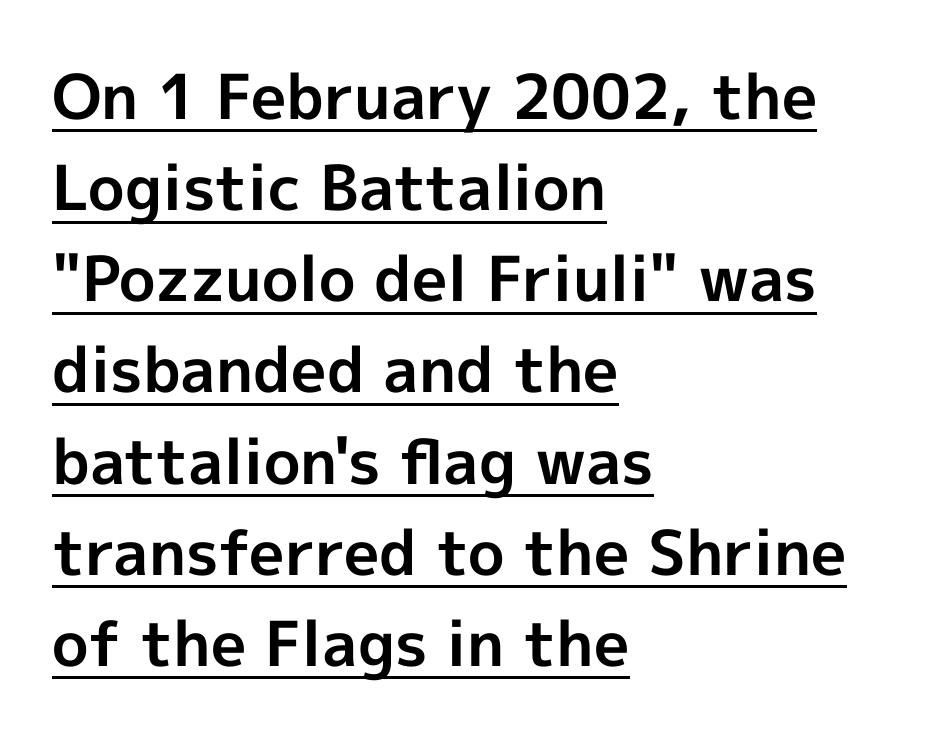
Q: Is the text bold? A: Yes.
Q: Is the text italic (slanted)? A: No, it is upright.
Q: Is the typeface a serif or a sans-serif typeface? A: Sans-serif.
Q: Is the text underlined? A: Yes.
Q: How is the paragraph aligned? A: Left-aligned.
Q: Is the spacing between letters normal or unusually wide? A: Normal.
Q: Is the spacing between lines tight, normal or loose? A: Normal.
Q: Width (condensed, normal, or wide)? A: Normal.
Q: x-height? A: Medium.
Q: Monospaced? A: No.
